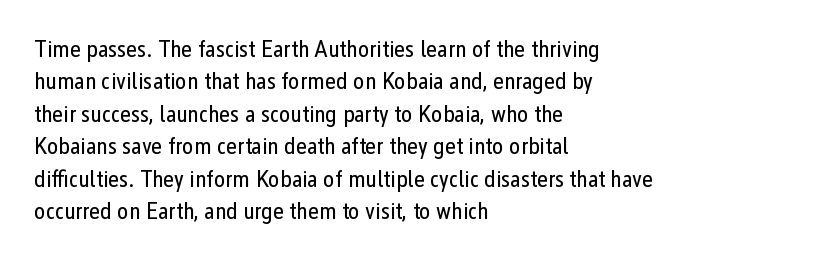
The typesetter chose a ragged-right arrangement here. In terms of letterspacing, this is plain default setting. Descenders hang freely into open space. A typesetter would call this leading conventional body-copy spacing. Stems and bowls with no extra thickness — not bold.
